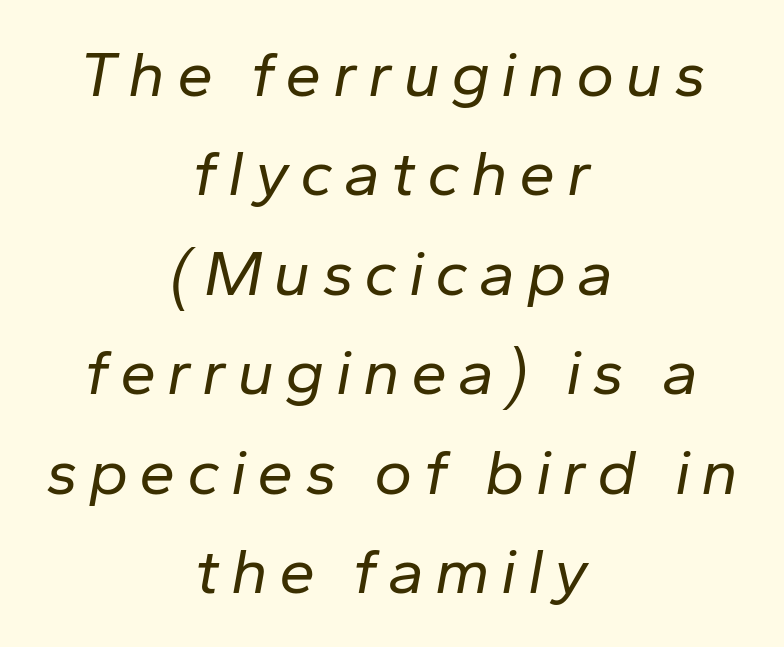
The image shows 65 px regular-weight type, italic (leaning right); set centered, normal line spacing (1.53x), not underlined; low stroke contrast and a medium x-height.
